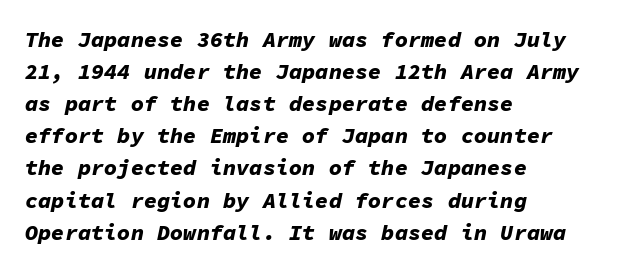
Q: Is the text bold? A: Yes.
Q: Is the text italic (slanted)? A: Yes, it leans right by about 11 degrees.
Q: Is the text underlined? A: No.
Q: How is the paragraph aligned? A: Left-aligned.
Q: Is the spacing between letters normal or unusually wide? A: Normal.
Q: Is the spacing between lines tight, normal or loose? A: Normal.
